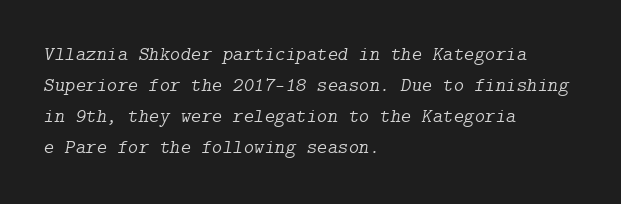
The weight tops out at a normal text grade. Characters are canted at an angle relative to the baseline's perpendicular. Horizontal alignment here is leftward, the default for most running prose. Glyph-to-glyph distance matches everyday printed text. The lines sit at an ordinary, default distance from one another. No word sits above an underline.
